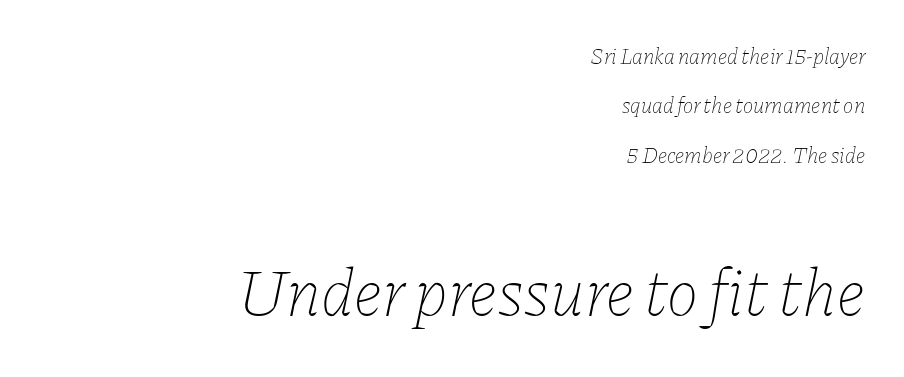
Q: Is the text bold? A: No.
Q: Is the text italic (slanted)? A: Yes, it leans right by about 11 degrees.
Q: Is the text underlined? A: No.
Q: How is the paragraph aligned? A: Right-aligned.
Q: Is the spacing between letters normal or unusually wide? A: Normal.
Q: Is the spacing between lines tight, normal or loose? A: Loose.
Q: Which block of text is set in a larger size, the first (top) or the second (bottom)? A: The second (bottom) one.
Q: Width (condensed, normal, or wide)? A: Normal.
Q: Stroke contrast? A: Low.
Q: x-height? A: Medium.
Q: Monospaced? A: No.
